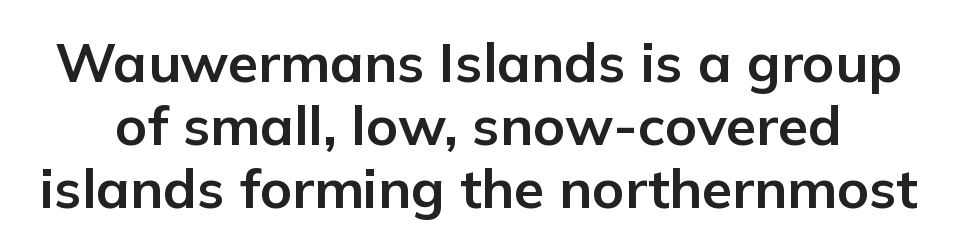
The image shows 55 px bold sans-serif type, upright; set tight line spacing (1.15x), normal letter spacing, not underlined; low stroke contrast and a medium x-height.
